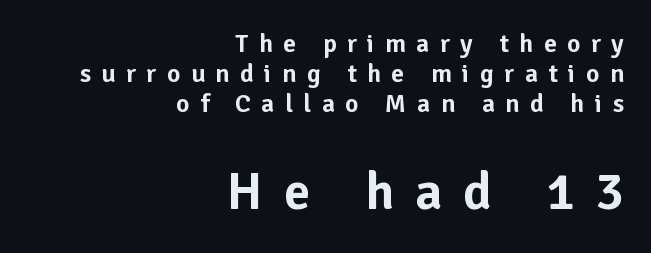
The image shows 53 px sans-serif type, upright; set right-aligned, tight line spacing (1.15x), unusually wide letter spacing (+0.4 em), not underlined; the second (bottom) block is 2.04x larger; low stroke contrast and a medium x-height.
